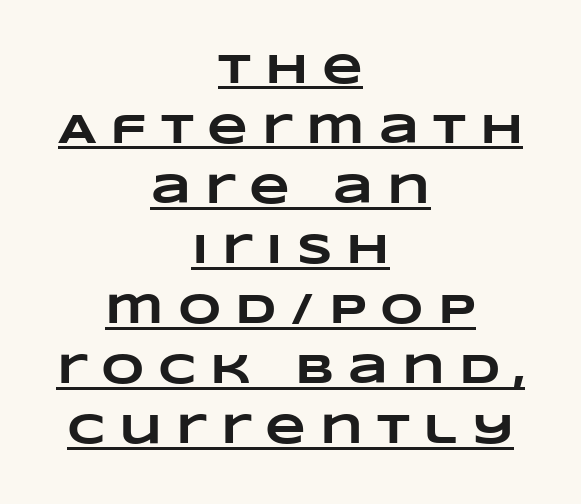
The image shows 42 px heavy, wide type; set centered, normal line spacing (1.43x), unusually wide letter spacing (+0.33 em), underlined; low stroke contrast and a large x-height.
